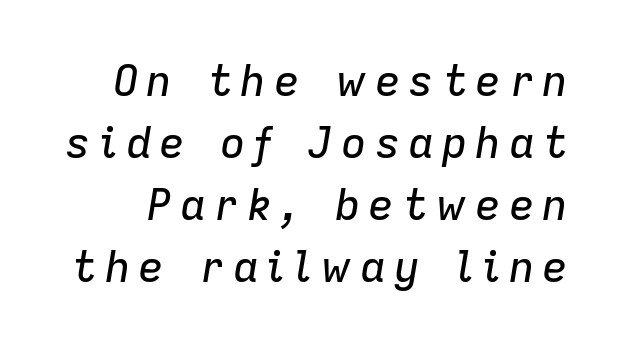
Q: Is the text italic (slanted)? A: Yes, it leans right by about 9 degrees.
Q: Is the text underlined? A: No.
Q: Is the spacing between lines tight, normal or loose? A: Normal.
Q: Width (condensed, normal, or wide)? A: Normal.
Q: Stroke contrast? A: Low.
Q: x-height? A: Medium.
Q: Monospaced? A: No.
